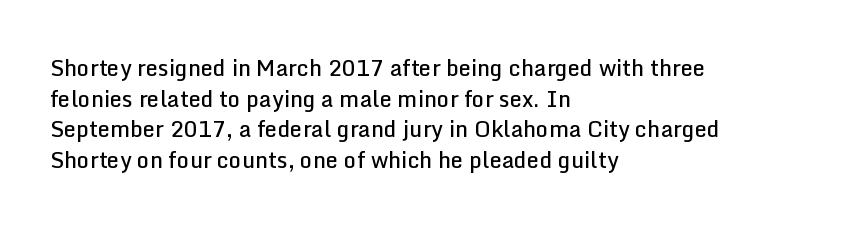
The image shows 22 px text type, upright; set left-aligned, normal line spacing (1.39x), normal letter spacing, not underlined.
